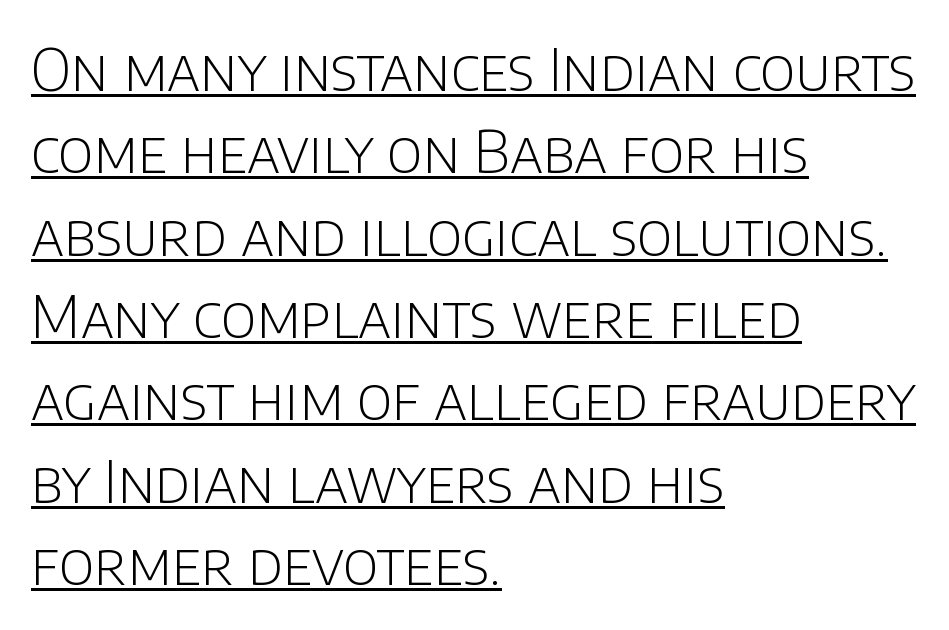
The image shows 58 px light sans-serif type, upright; set left-aligned, normal line spacing (1.42x), normal letter spacing, underlined; low stroke contrast and a large x-height.
